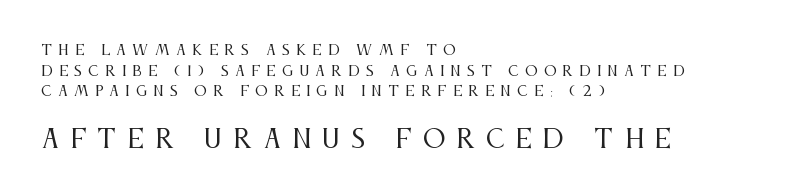
The font's upright variant was chosen for this text. Type without underlining. Casual observation: everything's shoved over to the left. Characters follow at a spacing far wider than the type designer built in.
